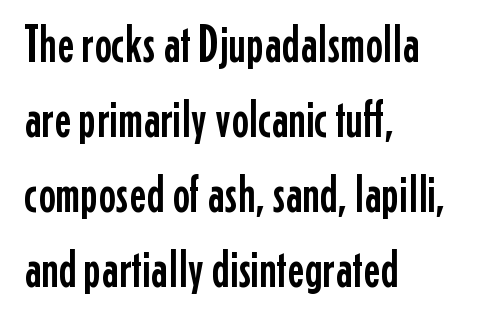
Does the type have serifs? No, each stem ends abruptly. Character widths vary here, with narrow letters taking less room than wide ones. Glyph-to-glyph distance matches everyday printed text. Posture: upright roman. Honestly, there is no underline to notice here at all.
